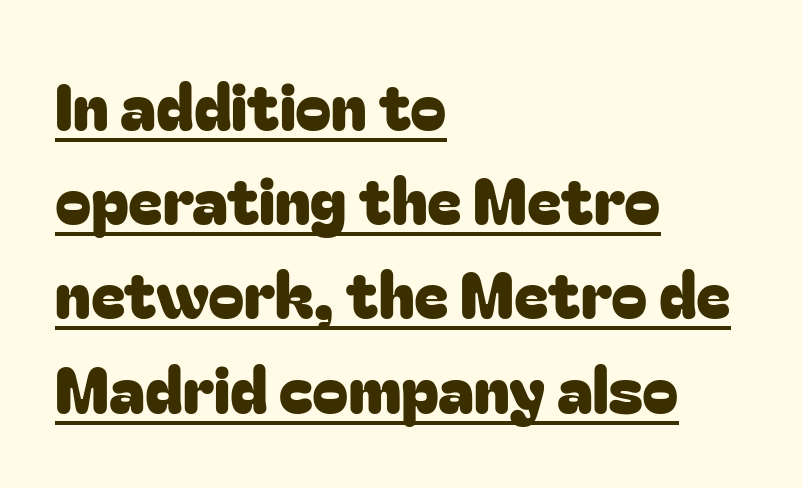
There is no visible air inserted between adjacent glyphs. Notice how the passage keeps a crisp vertical edge on the left only. Every stem runs plumb, perpendicular to the baseline. Here the designer chose a conventional face with non-uniform glyph widths.
